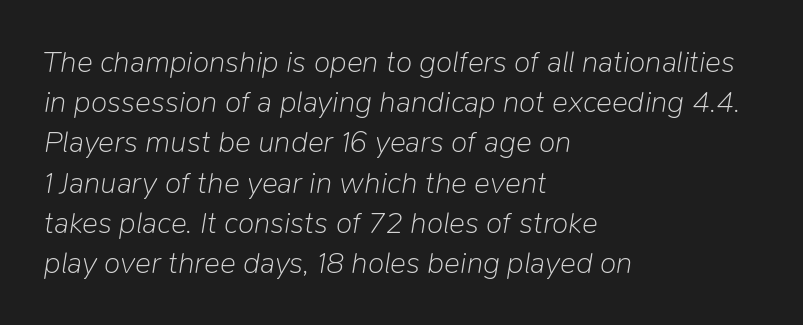
The image shows 30 px light type, italic (leaning right); set left-aligned, normal line spacing (1.34x), normal letter spacing, not underlined; low stroke contrast and a medium x-height.
